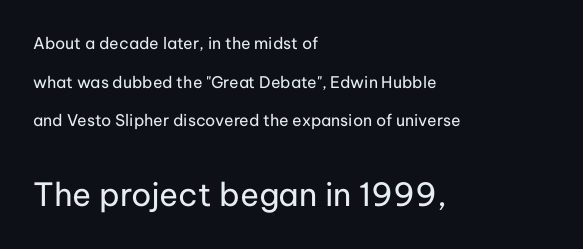
{"serif": "no", "italic": "no", "bold": "no", "weight": "regular", "width": "normal", "stroke_contrast": "low", "x_height": "medium", "monospaced": "no", "underline": "no", "align": "left", "line_spacing": "loose", "line_spacing_ratio": 2.41, "letter_spacing": "normal", "letter_spacing_em": 0.0, "larger_block": "second", "size_ratio": 2.0, "glyph_px": 32}
